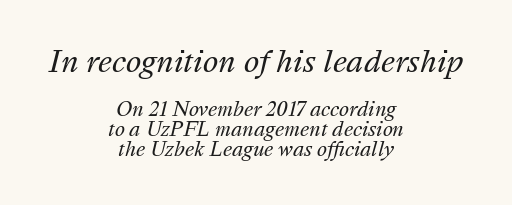
The image shows 29 px regular-weight type, italic (leaning right); set centered, tight line spacing (1.05x), normal letter spacing, not underlined; the first (top) block is 1.53x larger; medium stroke contrast and a medium x-height.
